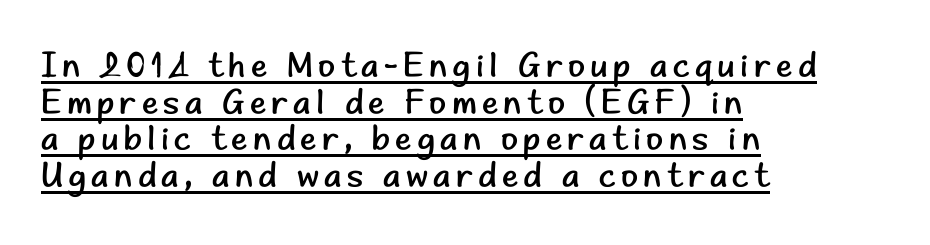
The image shows 35 px regular-weight sans-serif type, upright; set left-aligned, tight line spacing (1.05x), underlined; low stroke contrast and a small x-height.
